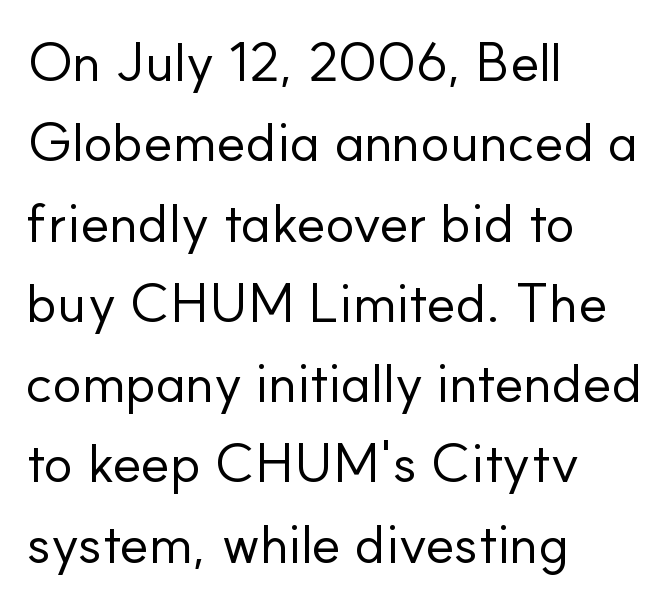
The image shows 55 px regular-weight sans-serif type, upright; set left-aligned, normal line spacing (1.46x), normal letter spacing, not underlined; low stroke contrast and a small x-height.
